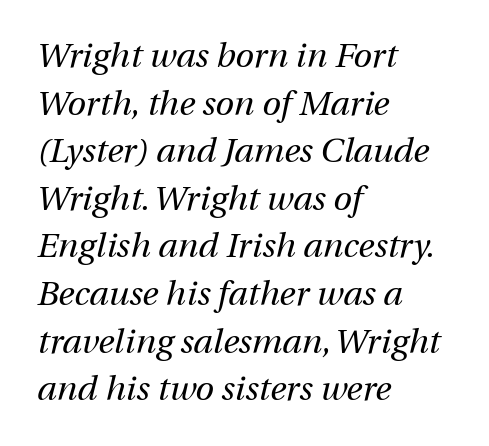
Q: Is the text bold? A: No.
Q: Is the text italic (slanted)? A: Yes, it leans right by about 12 degrees.
Q: Is the text underlined? A: No.
Q: How is the paragraph aligned? A: Left-aligned.
Q: Is the spacing between letters normal or unusually wide? A: Normal.
Q: Is the spacing between lines tight, normal or loose? A: Normal.
Q: Width (condensed, normal, or wide)? A: Normal.
Q: Stroke contrast? A: Medium.
Q: x-height? A: Medium.
Q: Monospaced? A: No.
